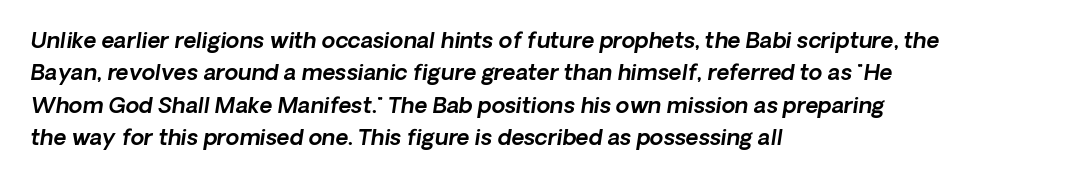
Q: Is the text italic (slanted)? A: Yes, it leans right by about 8 degrees.
Q: Is the text underlined? A: No.
Q: How is the paragraph aligned? A: Left-aligned.
Q: Is the spacing between letters normal or unusually wide? A: Normal.
Q: Is the spacing between lines tight, normal or loose? A: Normal.
